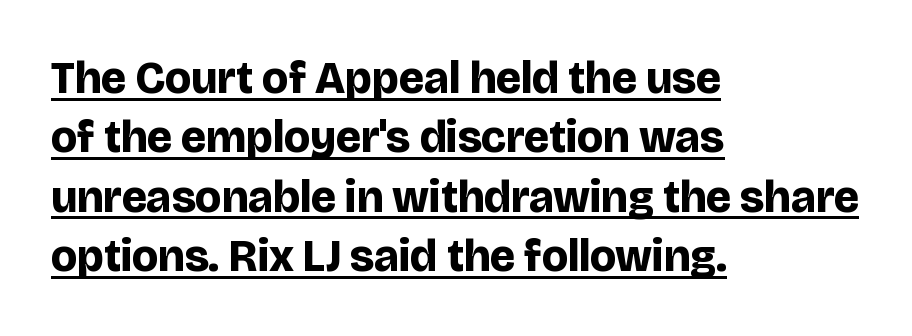
Are there feet on the stems? There aren't — it's a sans. Observe the ordinary spacing: letters are neighbours, not strangers. A baseline rule has been typeset under these characters. Quick note: not italic, upright.
